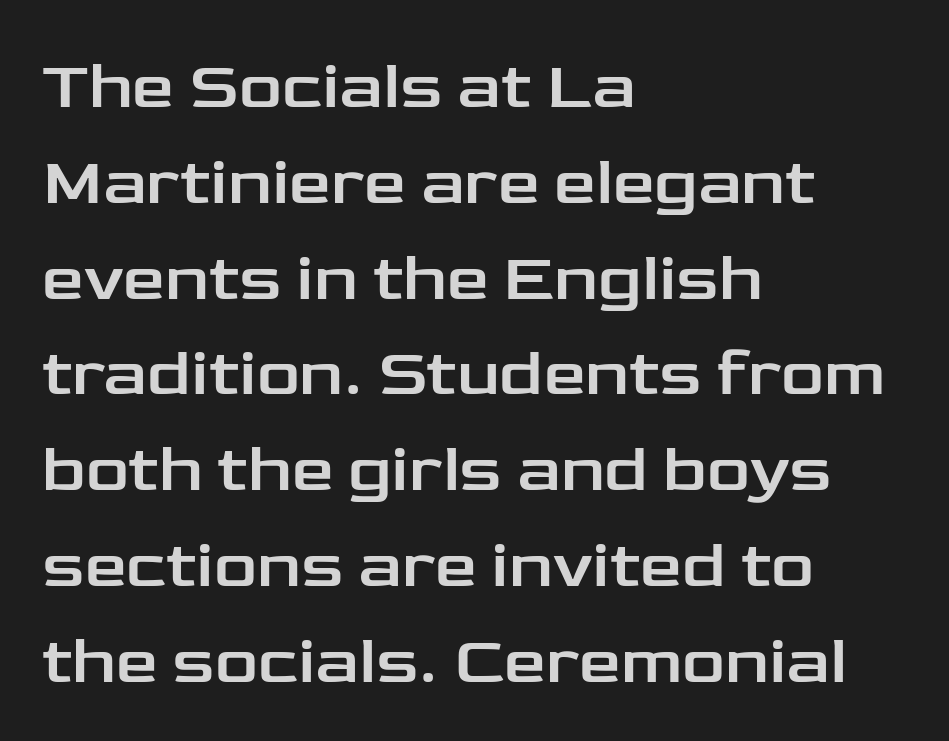
The image shows 67 px wide sans-serif type, upright; set left-aligned, normal line spacing (1.43x), normal letter spacing, not underlined; low stroke contrast and a medium x-height.
